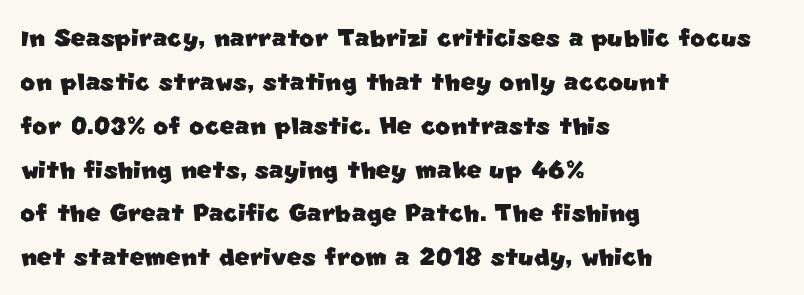
{"serif": "no", "width": "normal", "stroke_contrast": "low", "x_height": "large", "monospaced": "no", "underline": "no", "align": "left", "line_spacing": "normal", "line_spacing_ratio": 1.37, "letter_spacing": "normal", "letter_spacing_em": 0.0, "glyph_px": 32}
